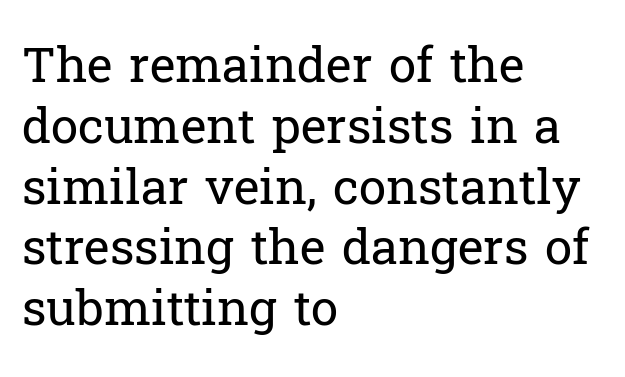
{"serif": "yes", "italic": "no", "bold": "no", "weight": "regular", "width": "normal", "stroke_contrast": "low", "x_height": "medium", "monospaced": "no", "underline": "no", "align": "left", "line_spacing_ratio": 1.24, "letter_spacing": "normal", "letter_spacing_em": 0.0, "glyph_px": 49}
